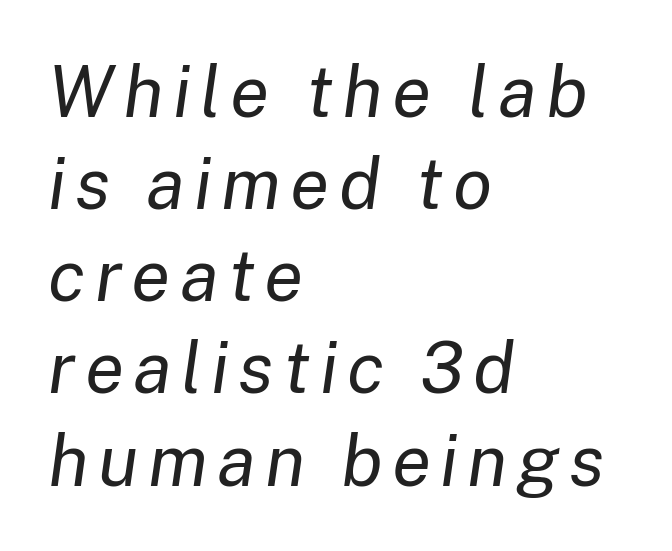
One-word summary of the alignment: left. These lines sit exactly where default settings would place them. The axis of the letterforms is tilted away from vertical. Character widths vary here, with narrow letters taking less room than wide ones. The face looks like a standard text weight, possibly lighter.
